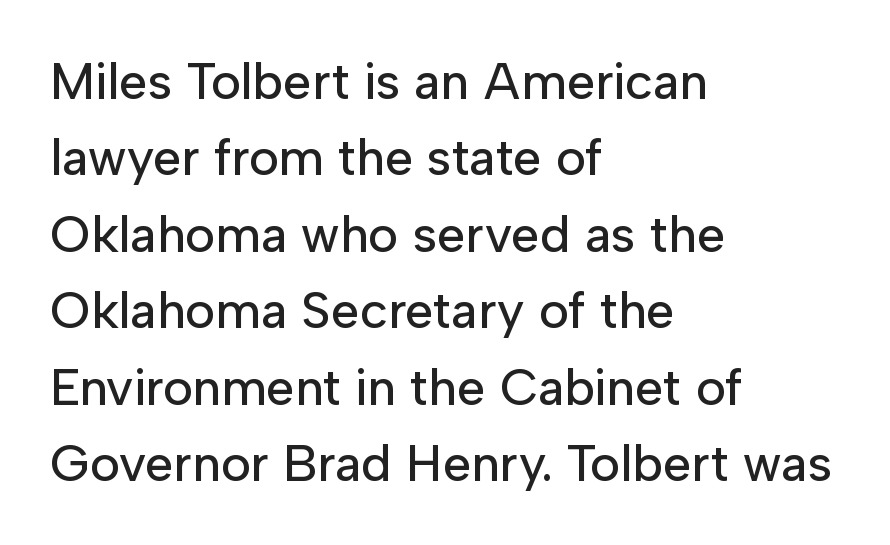
Line starts are locked; line ends wander. Vertically, the passage feels balanced, rows spaced as you'd expect. In terms of letterform style, serifs are entirely absent. These lines were composed using upright roman letters. Default kerning and tracking; the words read as compact shapes.
